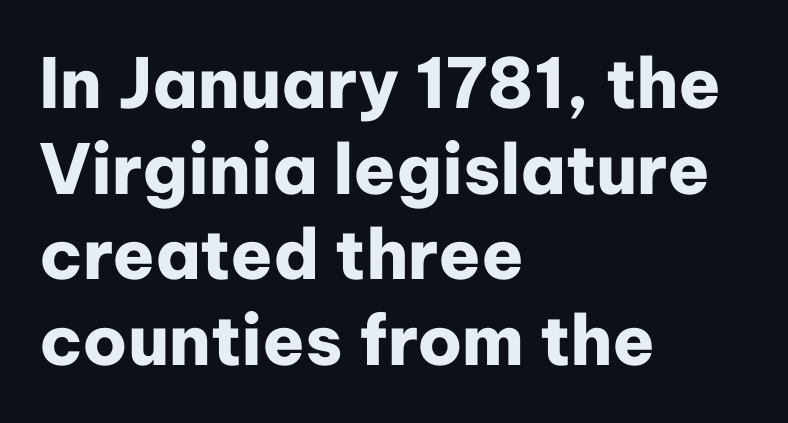
Q: Is the text bold? A: Yes.
Q: Is the text italic (slanted)? A: No, it is upright.
Q: Is the typeface a serif or a sans-serif typeface? A: Sans-serif.
Q: Is the text underlined? A: No.
Q: How is the paragraph aligned? A: Left-aligned.
Q: Is the spacing between letters normal or unusually wide? A: Normal.
Q: Width (condensed, normal, or wide)? A: Normal.
Q: Stroke contrast? A: Low.
Q: x-height? A: Medium.
Q: Monospaced? A: No.
